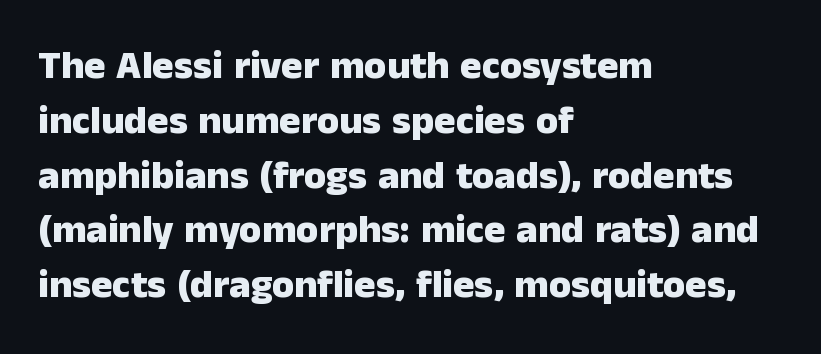
{"serif": "no", "italic": "no", "bold": "yes", "weight": "heavy", "width": "normal", "stroke_contrast": "low", "x_height": "medium", "monospaced": "no", "underline": "no", "align": "left", "line_spacing": "normal", "line_spacing_ratio": 1.37, "letter_spacing": "normal", "letter_spacing_em": 0.0, "glyph_px": 40}
